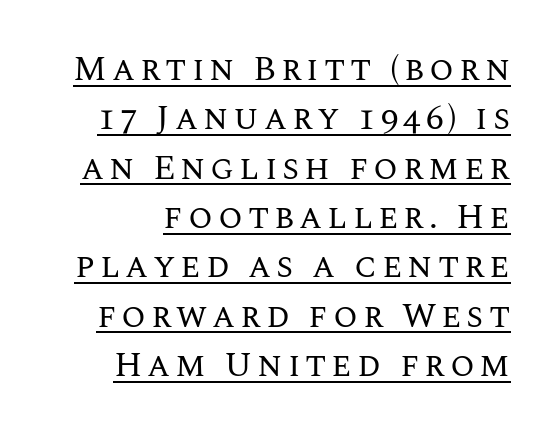
Q: Is the text bold? A: No.
Q: Is the text italic (slanted)? A: No, it is upright.
Q: Is the text underlined? A: Yes.
Q: How is the paragraph aligned? A: Right-aligned.
Q: Is the spacing between lines tight, normal or loose? A: Normal.
Q: Width (condensed, normal, or wide)? A: Normal.
Q: Stroke contrast? A: Medium.
Q: x-height? A: Large.
Q: Monospaced? A: No.
